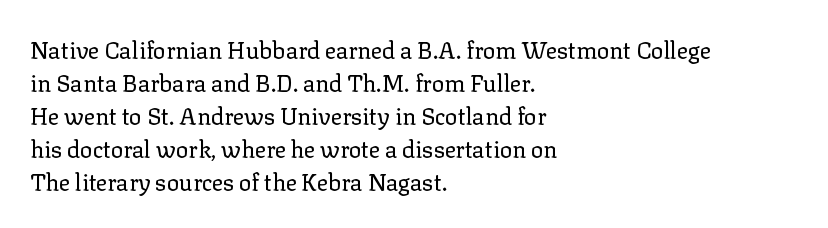
{"italic": "no", "bold": "no", "underline": "no", "align": "left", "line_spacing": "normal", "line_spacing_ratio": 1.43, "letter_spacing": "normal", "letter_spacing_em": 0.0, "glyph_px": 23}
